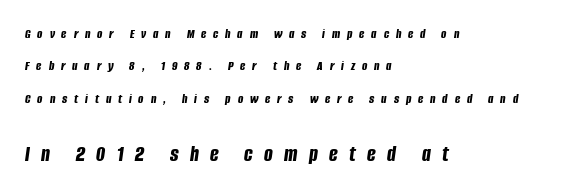
Q: Is the text bold? A: Yes.
Q: Is the text italic (slanted)? A: Yes, it leans right by about 8 degrees.
Q: Is the text underlined? A: No.
Q: How is the paragraph aligned? A: Left-aligned.
Q: Is the spacing between letters normal or unusually wide? A: Unusually wide.
Q: Is the spacing between lines tight, normal or loose? A: Loose.
Q: Which block of text is set in a larger size, the first (top) or the second (bottom)? A: The second (bottom) one.
